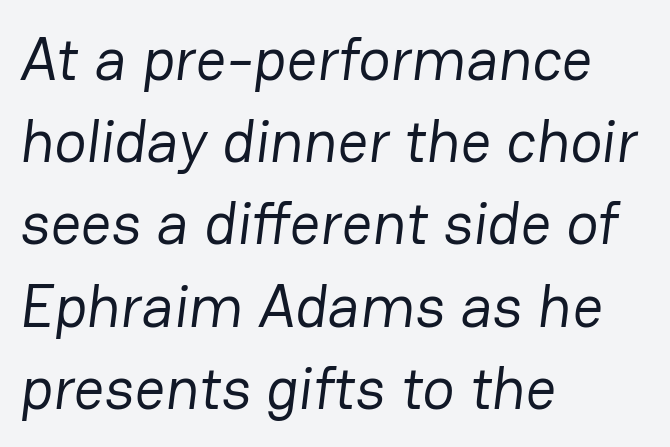
The image shows 60 px regular-weight sans-serif type; set left-aligned, normal line spacing (1.37x), normal letter spacing, not underlined; low stroke contrast and a medium x-height.
